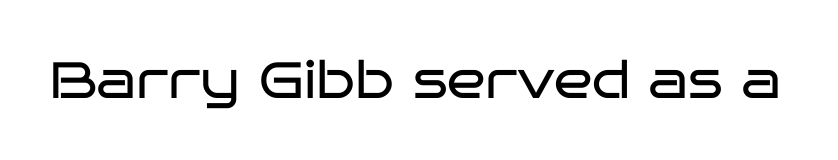
Q: Is the text bold? A: No.
Q: Is the text italic (slanted)? A: No, it is upright.
Q: Is the typeface a serif or a sans-serif typeface? A: Sans-serif.
Q: Is the text underlined? A: No.
Q: Is the spacing between letters normal or unusually wide? A: Normal.
Q: Width (condensed, normal, or wide)? A: Wide.
Q: Stroke contrast? A: Low.
Q: x-height? A: Large.
Q: Monospaced? A: No.
